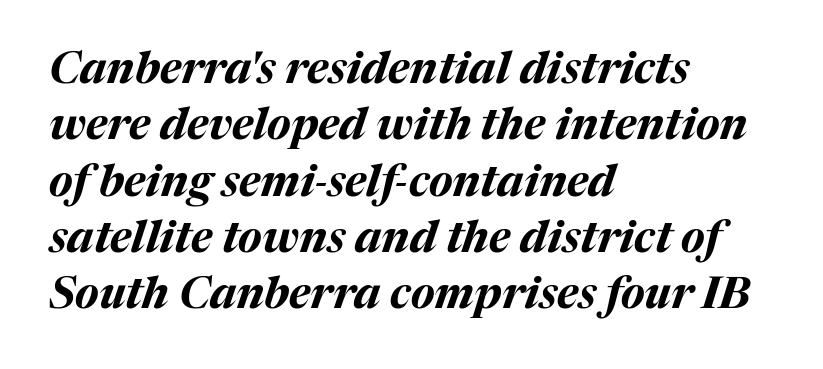
{"italic": "yes", "lean": "right", "slant_degrees": 17, "bold": "yes", "weight": "bold", "width": "normal", "stroke_contrast": "medium", "x_height": "medium", "monospaced": "no", "underline": "no", "align": "left", "line_spacing": "normal", "line_spacing_ratio": 1.28, "letter_spacing": "normal", "letter_spacing_em": 0.0, "glyph_px": 44}
